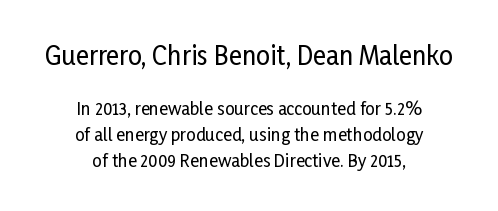
Vertically, the passage feels balanced, rows spaced as you'd expect. Block one is the big one; block two sits smaller underneath. This is roman type, the default non-slanted kind. Glance below the letters and you will spot only blank space. What stands out about the letter spacing? Nothing — it is the standard amount.
